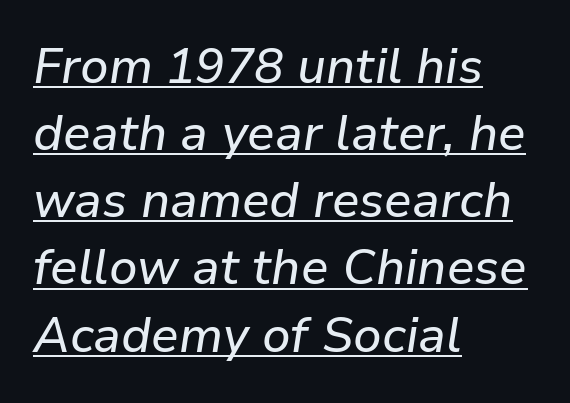
{"italic": "yes", "lean": "right", "slant_degrees": 9, "width": "normal", "stroke_contrast": "low", "x_height": "medium", "monospaced": "no", "underline": "yes", "align": "left", "line_spacing": "normal", "line_spacing_ratio": 1.37, "letter_spacing": "normal", "letter_spacing_em": 0.0, "glyph_px": 49}
